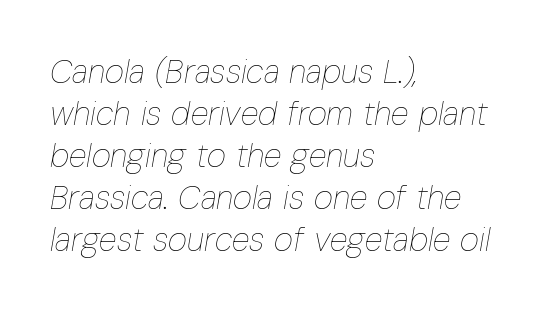
{"italic": "yes", "lean": "right", "slant_degrees": 10, "bold": "no", "weight": "thin", "width": "condensed", "stroke_contrast": "low", "x_height": "medium", "monospaced": "no", "underline": "no", "align": "left", "line_spacing": "normal", "line_spacing_ratio": 1.27, "letter_spacing": "normal", "letter_spacing_em": 0.0, "glyph_px": 33}
